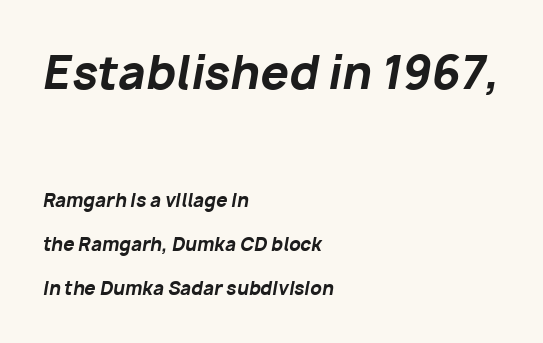
The image shows 45 px bold type, italic (leaning right); set left-aligned, loose line spacing (2.43x), normal letter spacing, not underlined; the first (top) block is 2.5x larger; low stroke contrast and a medium x-height.
